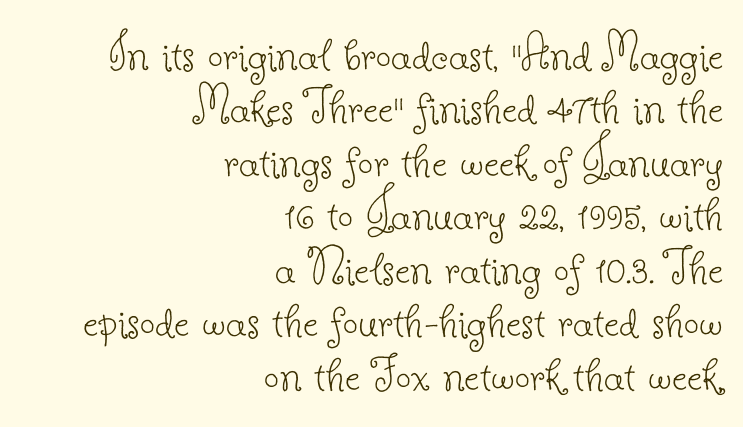
{"serif": "yes", "italic": "no", "bold": "no", "weight": "thin", "width": "normal", "stroke_contrast": "low", "x_height": "small", "monospaced": "no", "underline": "no", "align": "right", "line_spacing": "tight", "line_spacing_ratio": 0.99, "letter_spacing": "normal", "letter_spacing_em": 0.0, "glyph_px": 54}
